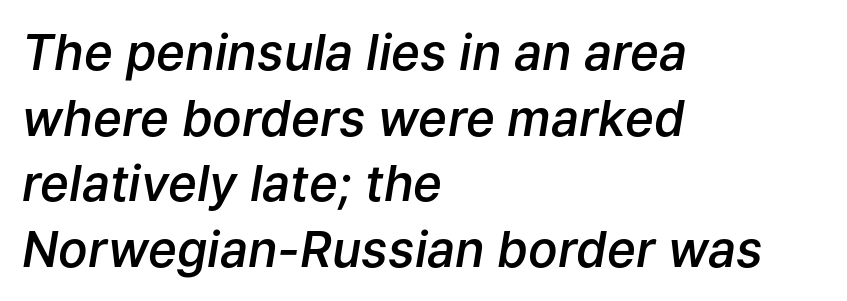
The font is running at a semibold setting, under full bold. Descenders are the only things crossing below the line. These lines are rendered in a variable-pitch font. The passage shown has conventional tracking throughout. Slant detected: the letters are inclined.
